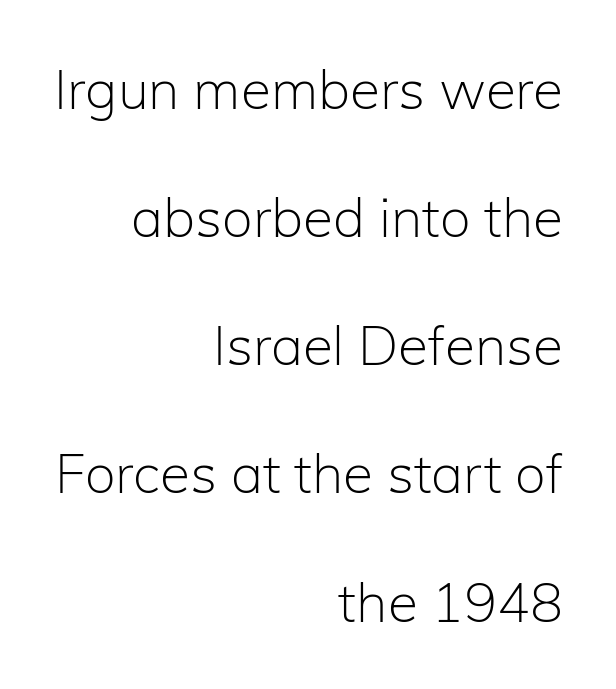
Q: Is the text bold? A: No.
Q: Is the text italic (slanted)? A: No, it is upright.
Q: Is the typeface a serif or a sans-serif typeface? A: Sans-serif.
Q: Is the text underlined? A: No.
Q: How is the paragraph aligned? A: Right-aligned.
Q: Is the spacing between letters normal or unusually wide? A: Normal.
Q: Is the spacing between lines tight, normal or loose? A: Loose.
Q: Width (condensed, normal, or wide)? A: Normal.
Q: Stroke contrast? A: Low.
Q: x-height? A: Medium.
Q: Monospaced? A: No.
